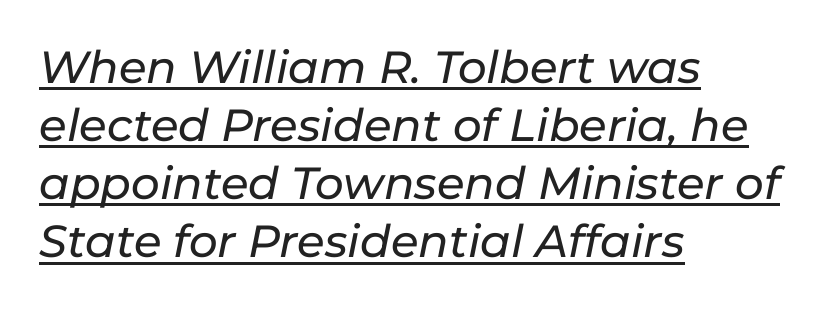
{"italic": "yes", "lean": "right", "slant_degrees": 11, "width": "normal", "stroke_contrast": "low", "x_height": "medium", "monospaced": "no", "underline": "yes", "align": "left", "line_spacing": "normal", "line_spacing_ratio": 1.29, "letter_spacing": "normal", "letter_spacing_em": 0.0, "glyph_px": 45}
